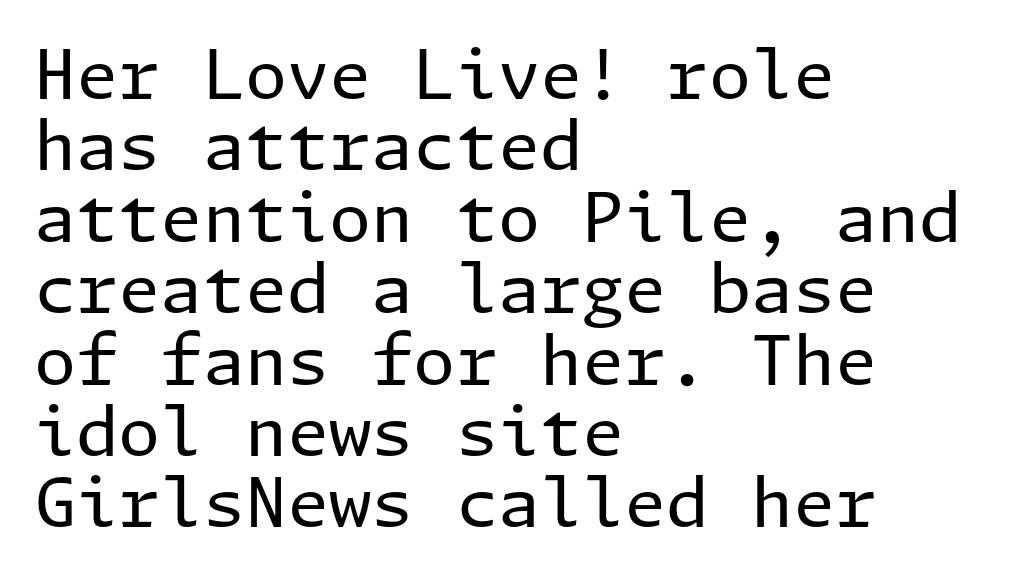
Designer's note — italics off, roman on. Short and long lines alike share a common starting point at left. Underlining? Definitely not there. Rows of type sit shoulder to shoulder in the vertical direction. Stroke mass is kept to a normal reading level or below. You can tell from the bare stems that sans-serif type was used.
